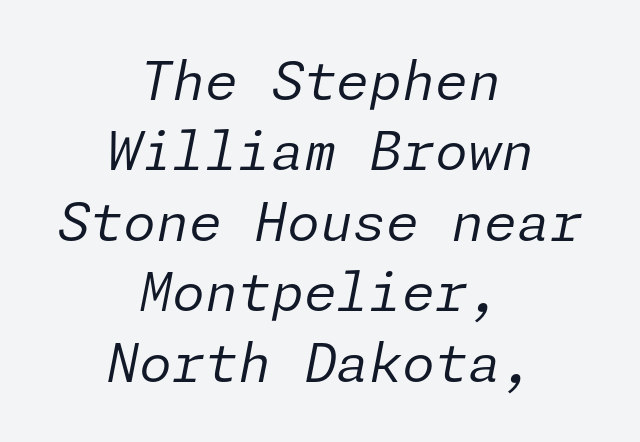
You can tell it's italic because the verticals aren't actually vertical. Unmarked baselines from the first word to the last. Students, note that the glyphs here touch the page at normal intervals. One-word summary of the alignment: center. Caption: face not bold, strokes unweighted.
